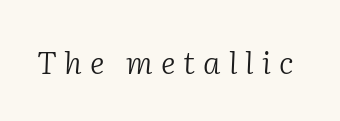
Q: Is the text bold? A: No.
Q: Is the text italic (slanted)? A: Yes, it leans right by about 2 degrees.
Q: Is the typeface a serif or a sans-serif typeface? A: Serif.
Q: Is the text underlined? A: No.
Q: Is the spacing between letters normal or unusually wide? A: Unusually wide.
Q: Width (condensed, normal, or wide)? A: Normal.
Q: Stroke contrast? A: Low.
Q: x-height? A: Medium.
Q: Monospaced? A: No.
